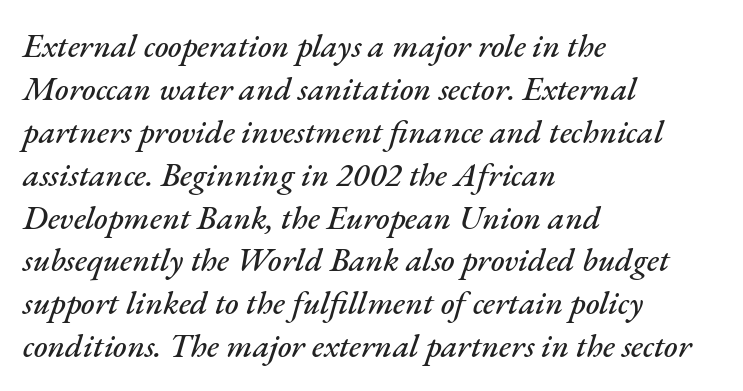
The image shows 33 px text type, italic (leaning right); set left-aligned, normal line spacing (1.3x), normal letter spacing, not underlined; medium stroke contrast and a small x-height.
